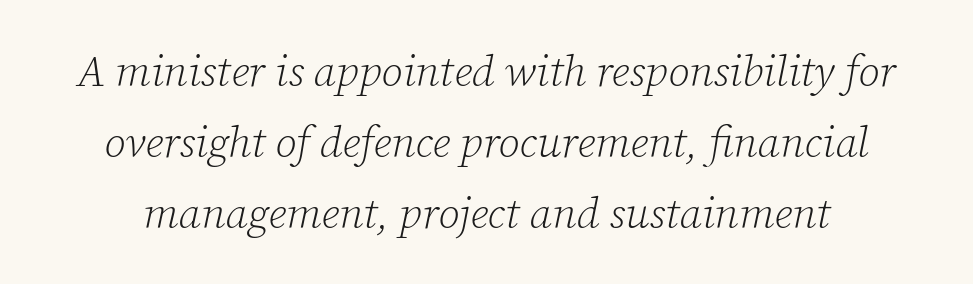
The image shows 43 px light serif type, italic (leaning right); set normal line spacing (1.65x), normal letter spacing, not underlined; low stroke contrast and a medium x-height.
